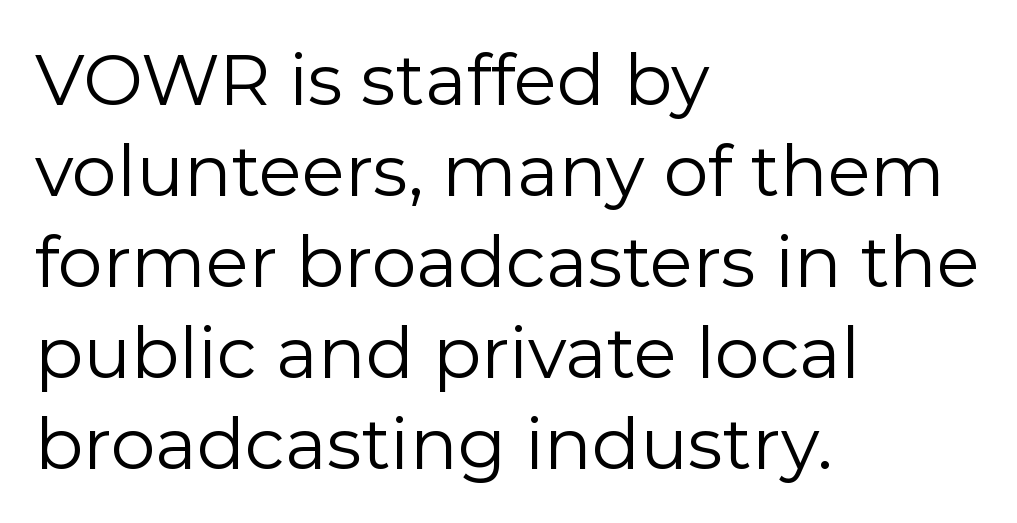
The passage shown is typed in a proportional face where columns would drift. Is there much room between lines? A standard amount, neither cramped nor airy. Rule under the text: the space is simply empty. Italic: no, the glyphs are upright roman. Inter-character spacing is left at the font's built-in metrics.
